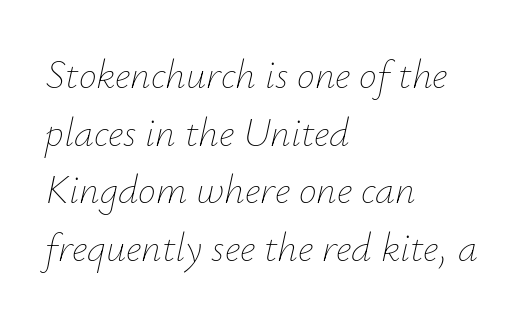
{"italic": "yes", "lean": "right", "slant_degrees": 12, "bold": "no", "weight": "thin", "width": "normal", "stroke_contrast": "low", "x_height": "small", "monospaced": "no", "underline": "no", "align": "left", "line_spacing": "normal", "line_spacing_ratio": 1.44, "letter_spacing": "normal", "letter_spacing_em": 0.0, "glyph_px": 40}
